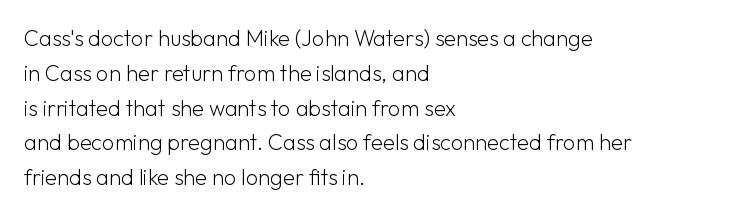
{"italic": "no", "bold": "no", "underline": "no", "align": "left", "line_spacing": "normal", "line_spacing_ratio": 1.58, "letter_spacing": "normal", "letter_spacing_em": 0.0, "glyph_px": 22}
